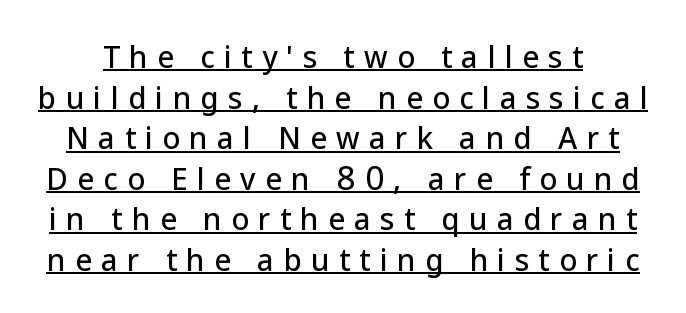
When letters stand straight like this, we call the style roman or upright. Successive baselines arrive at the customary interval. You could not count columns in this text — the font is proportionally spaced. Emphasis is given by a line drawn under the lettering.
